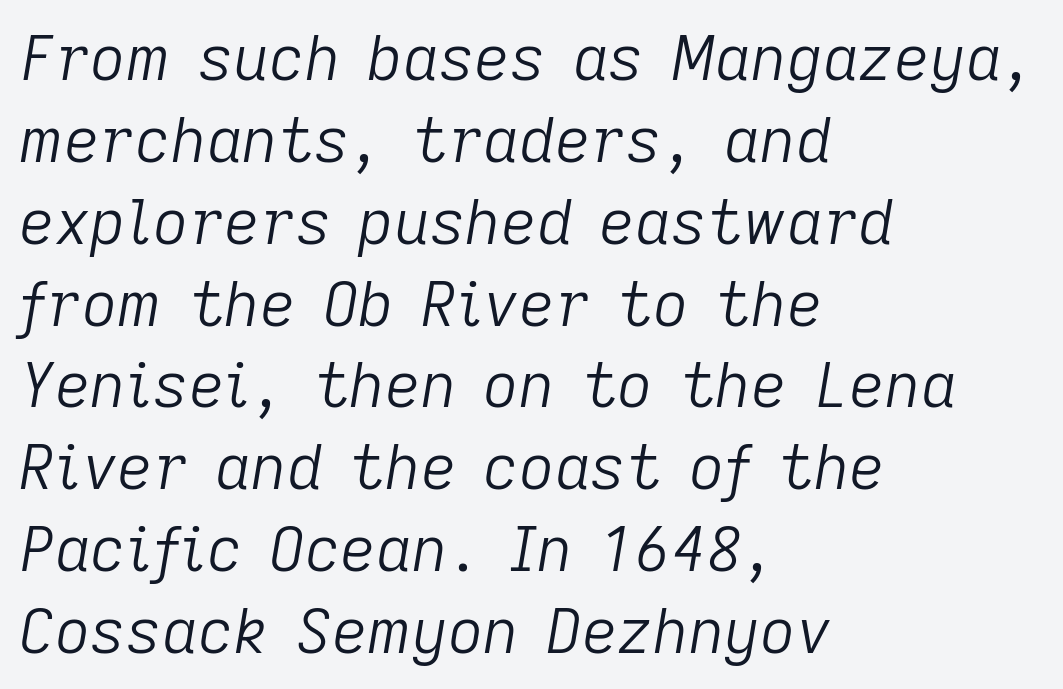
{"italic": "yes", "lean": "right", "slant_degrees": 9, "bold": "no", "weight": "light", "width": "normal", "stroke_contrast": "low", "x_height": "medium", "monospaced": "no", "underline": "no", "align": "left", "line_spacing": "normal", "line_spacing_ratio": 1.32, "letter_spacing": "normal", "letter_spacing_em": 0.0, "glyph_px": 62}
